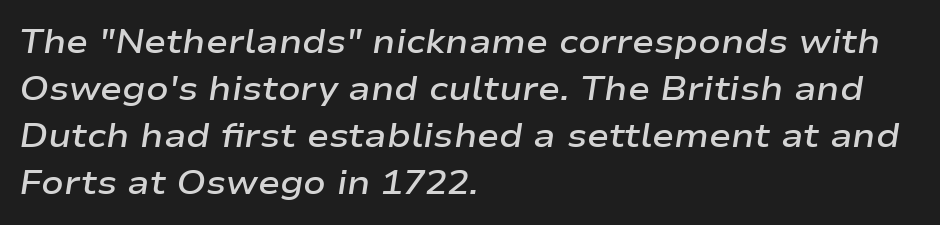
These lines sit exactly where default settings would place them. Caption: standard tracking, unaltered. The passage shown is typed in a proportional face where columns would drift. Yep, that's italic — everything's leaning. Plain, unruled lines of type.
